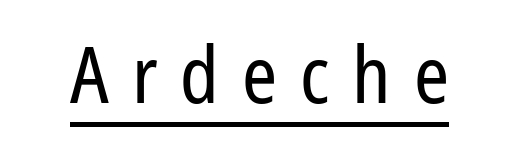
Honestly, the underline is the first thing you notice here. Spacing verdict: proportional, widths tailored to each character. Tracking value appears strongly positive — letters spread wide. Examine the stroke ends and you'll find no serifs.
